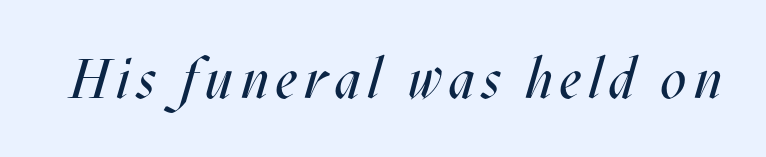
{"italic": "yes", "lean": "right", "slant_degrees": 17, "bold": "no", "weight": "regular", "width": "condensed", "stroke_contrast": "medium", "x_height": "large", "monospaced": "no", "underline": "no", "glyph_px": 56}
